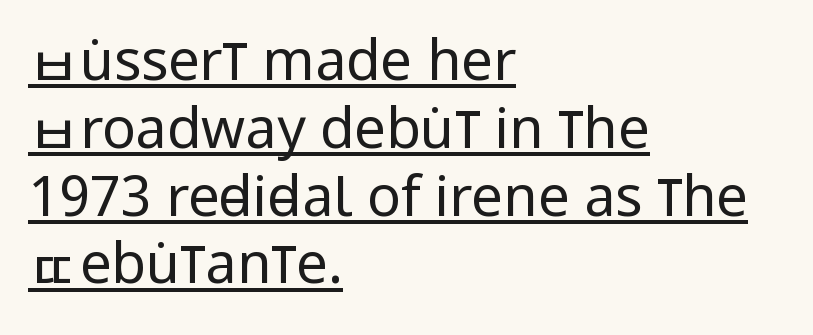
The image shows 56 px regular-weight, condensed sans-serif type, upright; set left-aligned, line spacing 1.21x, normal letter spacing, underlined; low stroke contrast and a large x-height.
